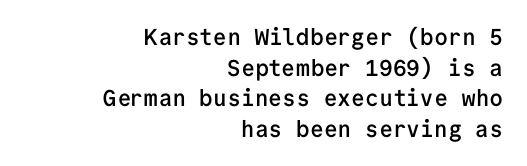
Q: Is the text bold? A: Semi-bold.
Q: Is the text italic (slanted)? A: No, it is upright.
Q: Is the text underlined? A: No.
Q: How is the paragraph aligned? A: Right-aligned.
Q: Is the spacing between letters normal or unusually wide? A: Normal.
Q: Is the spacing between lines tight, normal or loose? A: Normal.
